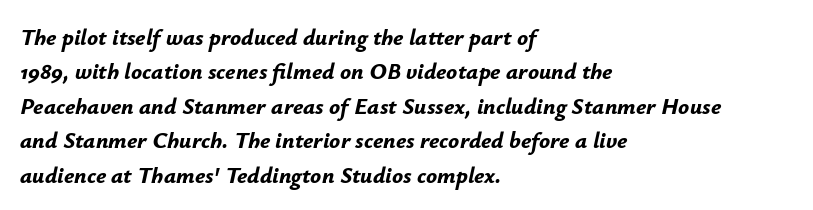
The image shows 23 px bold type, italic (leaning right); set left-aligned, normal line spacing (1.5x), normal letter spacing, not underlined.
